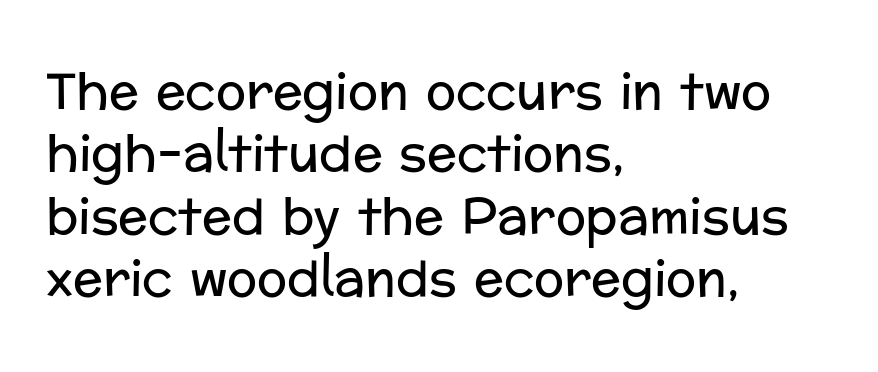
Descenders are the only things crossing below the line. Compared with typical paragraphs, the rows here are spaced about the same. Character widths vary here, with narrow letters taking less room than wide ones. This sample is left-justified, so line endings fall wherever the words run out.
